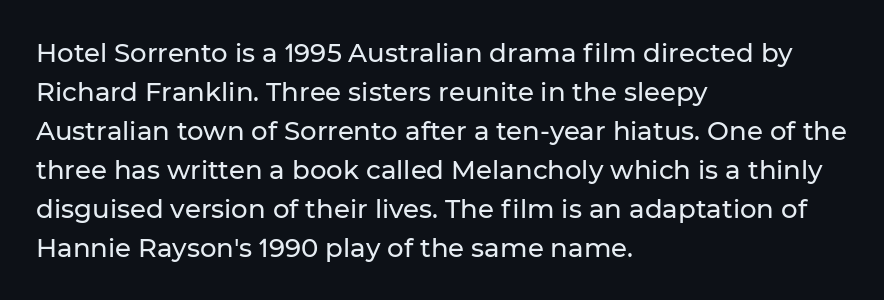
The image shows 26 px text type, upright; set left-aligned, normal line spacing (1.5x), normal letter spacing, not underlined.
